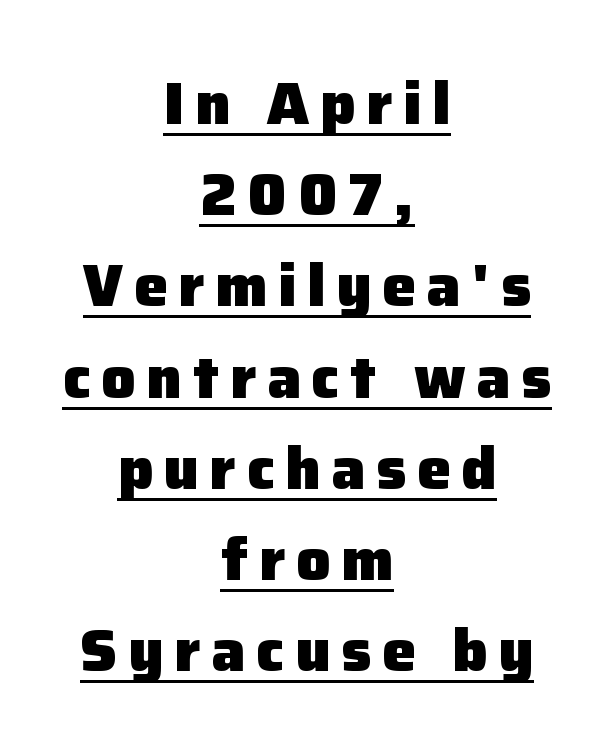
Q: Is the text bold? A: Yes.
Q: Is the text italic (slanted)? A: No, it is upright.
Q: Is the typeface a serif or a sans-serif typeface? A: Sans-serif.
Q: Is the text underlined? A: Yes.
Q: How is the paragraph aligned? A: Centered.
Q: Is the spacing between lines tight, normal or loose? A: Normal.
Q: Width (condensed, normal, or wide)? A: Normal.
Q: Stroke contrast? A: Low.
Q: x-height? A: Medium.
Q: Monospaced? A: No.
